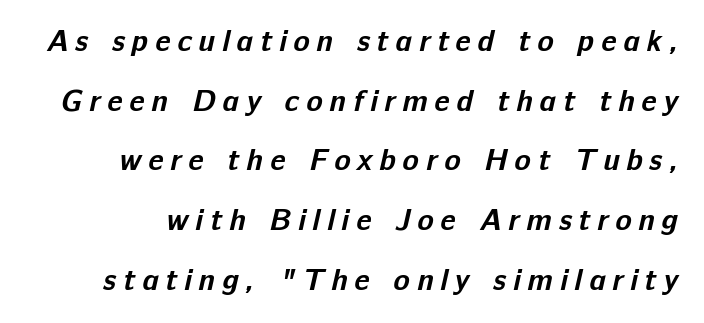
Q: Is the text bold? A: Yes.
Q: Is the typeface a serif or a sans-serif typeface? A: Sans-serif.
Q: Is the text underlined? A: No.
Q: Is the spacing between letters normal or unusually wide? A: Unusually wide.
Q: Is the spacing between lines tight, normal or loose? A: Loose.
Q: Width (condensed, normal, or wide)? A: Normal.
Q: Stroke contrast? A: Low.
Q: x-height? A: Medium.
Q: Monospaced? A: No.
